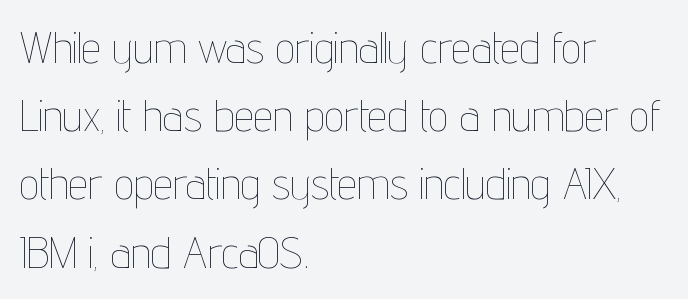
The strokes carry an ordinary text weight at most. Visually the block forms a straight wall on the left and a jagged coastline on the right. Here the designer chose a conventional face with non-uniform glyph widths. Each new line begins a customary step beneath the previous one.
